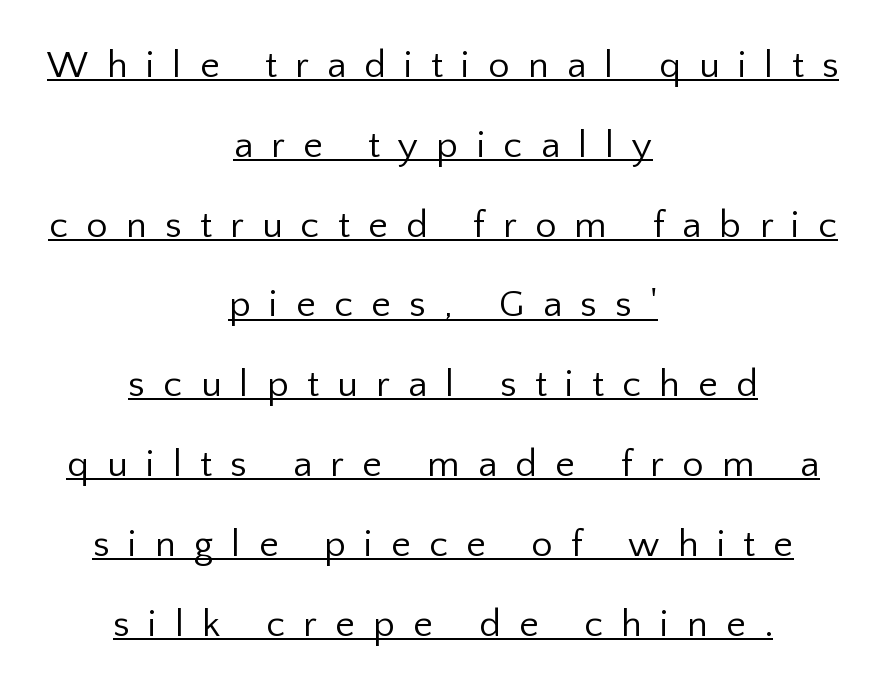
{"serif": "no", "italic": "no", "bold": "no", "weight": "regular", "width": "normal", "stroke_contrast": "low", "x_height": "medium", "monospaced": "no", "underline": "yes", "align": "center", "line_spacing": "loose", "line_spacing_ratio": 2.1, "letter_spacing": "wide", "letter_spacing_em": 0.48, "glyph_px": 38}
